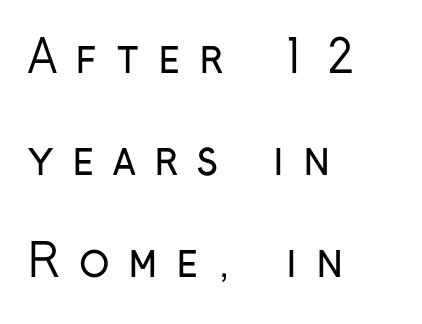
How would I describe the line gaps? Wide and relaxed. The type family on display is of the sans-serif kind. The lines in this sample share a left origin and differ only in where they stop. The characters are drawn with everyday or finer stroke widths.
